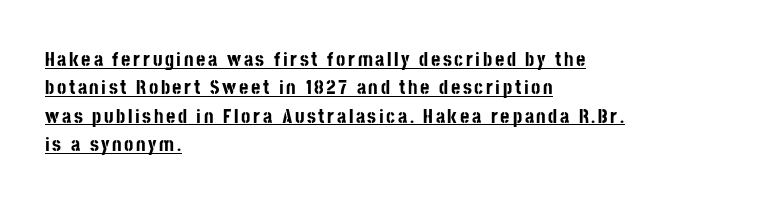
The image shows 20 px bold type, upright; set left-aligned, normal line spacing (1.42x), underlined.
